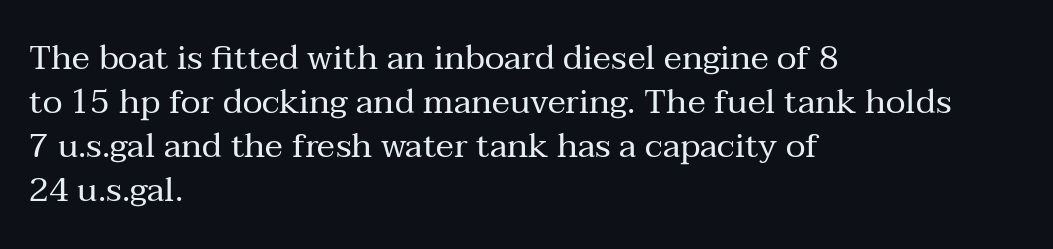
The face looks like a standard text weight, possibly lighter. Proportional: the letters do not fall into vertical columns. A typesetter would call this zero additional tracking. The block of text has a typical density, with ordinary space between rows. The typography opts for an upright posture over an oblique one.
